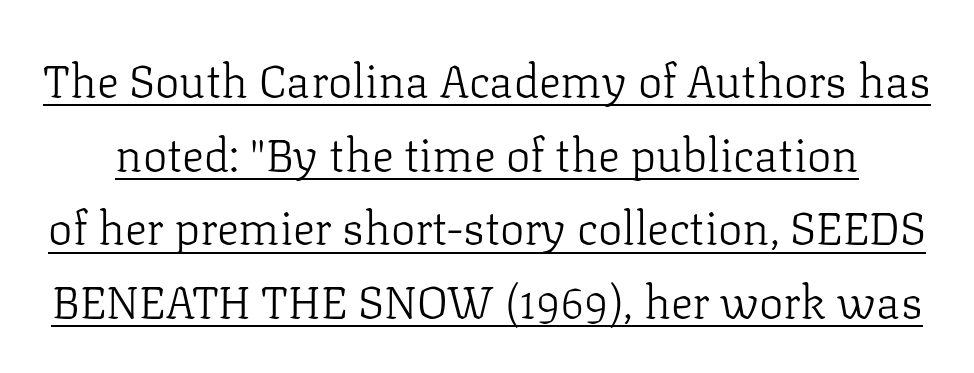
Counters stay open thanks to moderate or lighter strokes. Standard letterfit; no display-style spreading of the glyphs. Spacing verdict: proportional, widths tailored to each character. Quick note: underline on.
